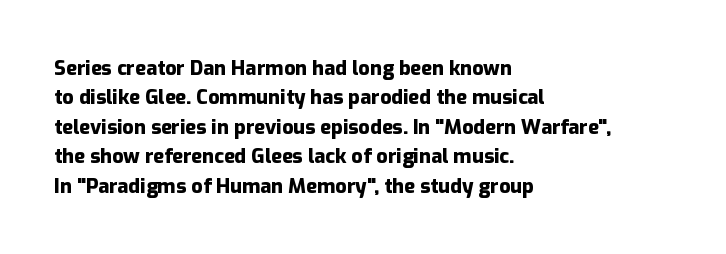
Q: Is the text bold? A: Yes.
Q: Is the text italic (slanted)? A: No, it is upright.
Q: Is the text underlined? A: No.
Q: How is the paragraph aligned? A: Left-aligned.
Q: Is the spacing between letters normal or unusually wide? A: Normal.
Q: Is the spacing between lines tight, normal or loose? A: Normal.
